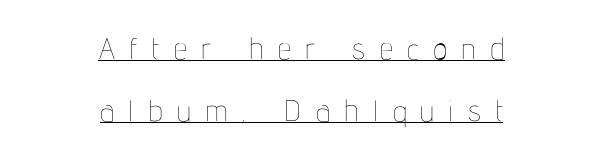
The image shows 30 px thin, condensed type, upright; set centered, loose line spacing (2.06x), unusually wide letter spacing (+0.48 em), underlined; low stroke contrast and a medium x-height.
